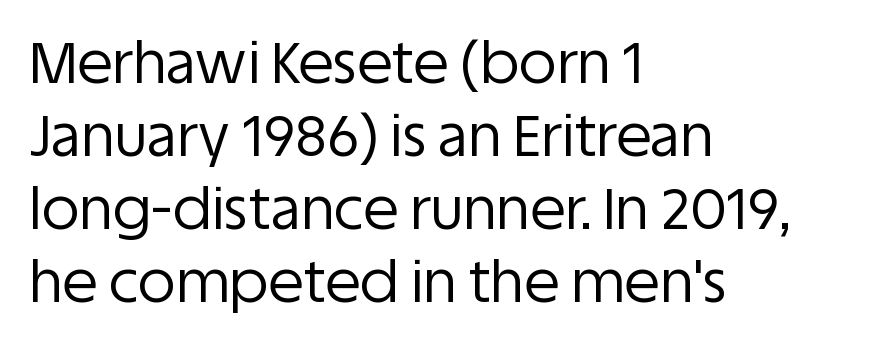
Q: Is the text bold? A: No.
Q: Is the text italic (slanted)? A: No, it is upright.
Q: Is the typeface a serif or a sans-serif typeface? A: Sans-serif.
Q: Is the text underlined? A: No.
Q: How is the paragraph aligned? A: Left-aligned.
Q: Is the spacing between letters normal or unusually wide? A: Normal.
Q: Is the spacing between lines tight, normal or loose? A: Normal.
Q: Width (condensed, normal, or wide)? A: Normal.
Q: Stroke contrast? A: Low.
Q: x-height? A: Large.
Q: Monospaced? A: No.
